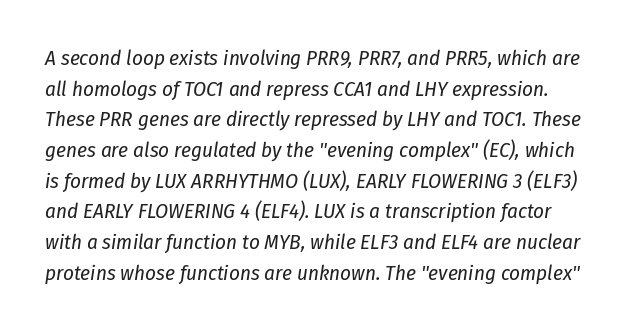
The image shows 21 px text type, italic (leaning right); set normal line spacing (1.46x), normal letter spacing, not underlined.
